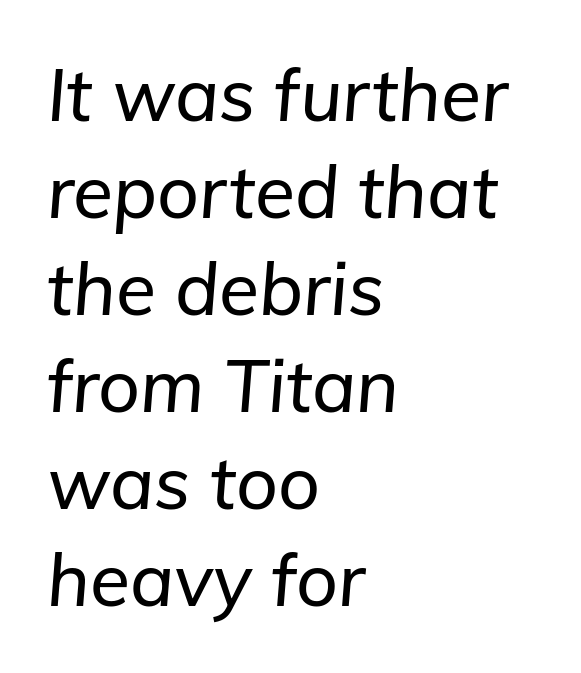
The text block is weighted toward the left margin, trailing off unevenly rightward. This sample uses an oblique cut, with every glyph tilted off the vertical. The specimen omits any rule beneath the text block's lines. Honestly, the letter spacing is just normal — you wouldn't notice it.
